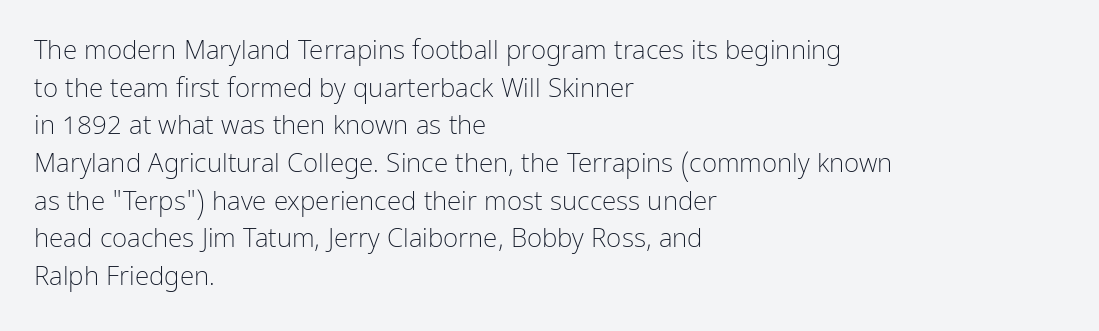
The image shows 26 px text type, upright; set left-aligned, normal line spacing (1.45x), normal letter spacing, not underlined.
